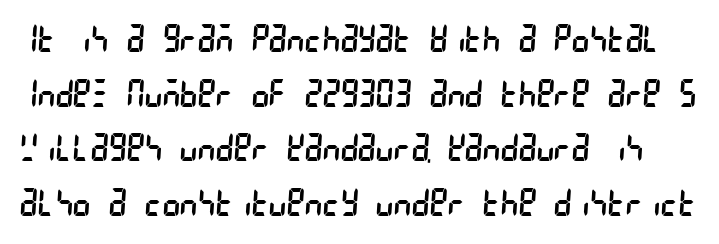
The image shows 38 px regular-weight, condensed sans-serif type; set normal line spacing (1.44x), normal letter spacing, not underlined; low stroke contrast and a large x-height.
